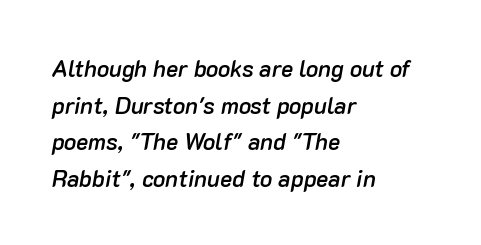
Q: Is the text bold? A: Semi-bold.
Q: Is the text italic (slanted)? A: Yes, it leans right by about 10 degrees.
Q: Is the text underlined? A: No.
Q: How is the paragraph aligned? A: Left-aligned.
Q: Is the spacing between letters normal or unusually wide? A: Normal.
Q: Is the spacing between lines tight, normal or loose? A: Normal.
